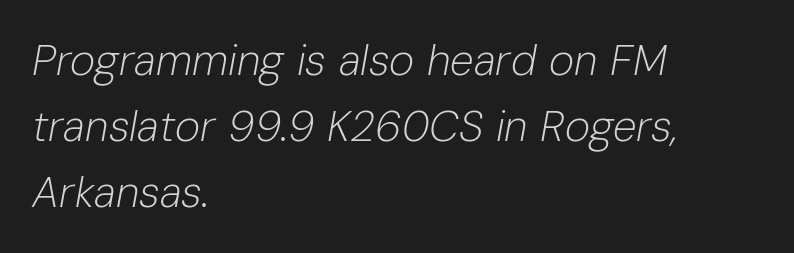
These lines stack with their left ends in a neat column. These lines are rendered in a variable-pitch font. You could call the tracking neutral — neither tight nor loose. What's the leading like? Ordinary, nothing unusual. Weight class: somewhere from thin through regular.
